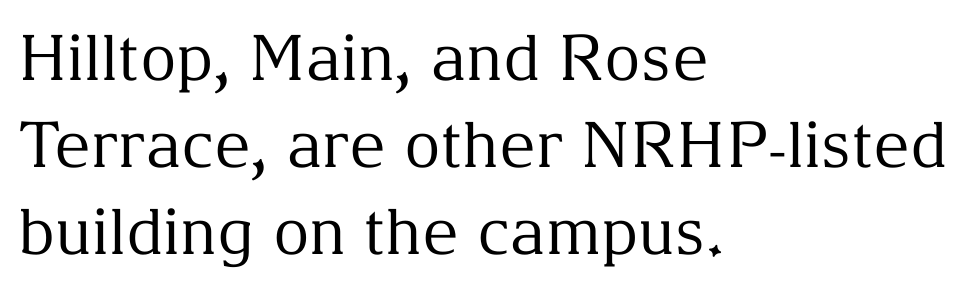
Q: Is the text bold? A: No.
Q: Is the text italic (slanted)? A: No, it is upright.
Q: Is the typeface a serif or a sans-serif typeface? A: Serif.
Q: Is the text underlined? A: No.
Q: How is the paragraph aligned? A: Left-aligned.
Q: Is the spacing between letters normal or unusually wide? A: Normal.
Q: Is the spacing between lines tight, normal or loose? A: Normal.
Q: Width (condensed, normal, or wide)? A: Normal.
Q: Stroke contrast? A: Medium.
Q: x-height? A: Medium.
Q: Monospaced? A: No.
